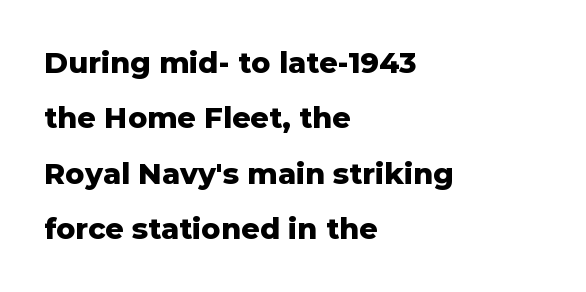
The image shows 29 px heavy sans-serif type, upright; set left-aligned, loose line spacing (1.91x), normal letter spacing, not underlined; low stroke contrast and a medium x-height.
